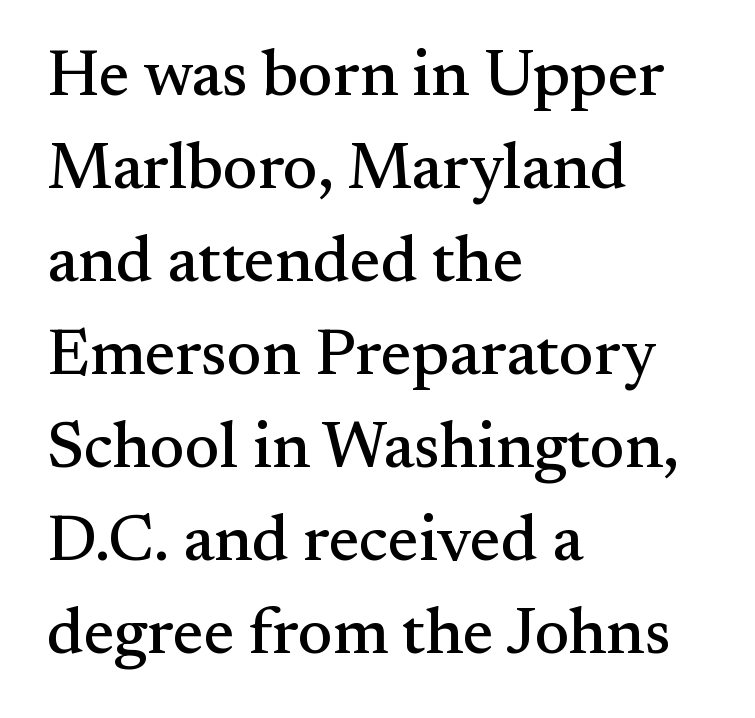
The rendering uses natural spacing where letterforms have individual widths. Nope, not italic — everything's standing straight. You could call the tracking neutral — neither tight nor loose. Check the space under the baseline: it is left empty.
